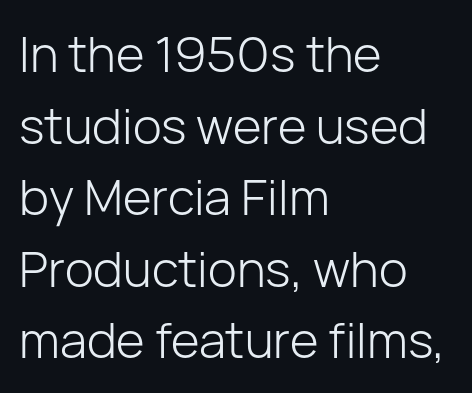
Q: Is the text bold? A: No.
Q: Is the text italic (slanted)? A: No, it is upright.
Q: Is the typeface a serif or a sans-serif typeface? A: Sans-serif.
Q: Is the text underlined? A: No.
Q: How is the paragraph aligned? A: Left-aligned.
Q: Is the spacing between letters normal or unusually wide? A: Normal.
Q: Is the spacing between lines tight, normal or loose? A: Normal.
Q: Width (condensed, normal, or wide)? A: Normal.
Q: Stroke contrast? A: Low.
Q: x-height? A: Medium.
Q: Monospaced? A: No.
